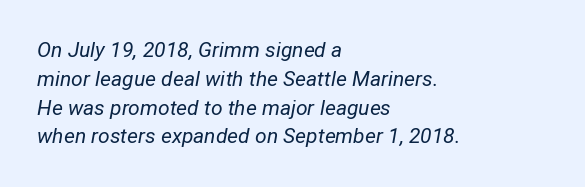
The image shows 21 px text type, italic (leaning right); set left-aligned, normal line spacing (1.37x), normal letter spacing, not underlined.
